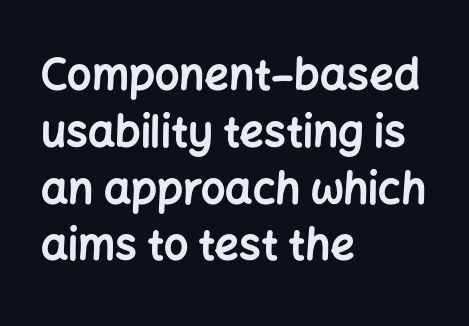
The image shows 43 px bold sans-serif type, upright; set left-aligned, normal line spacing (1.32x), normal letter spacing, not underlined; low stroke contrast and a medium x-height.
